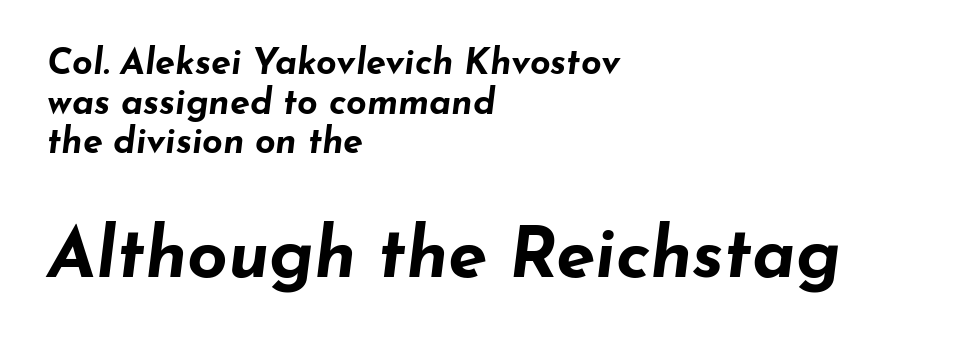
The image shows 71 px bold, wide type, italic (leaning right); set left-aligned, tight line spacing (1.1x), normal letter spacing, not underlined; the second (bottom) block is 1.97x larger; low stroke contrast and a small x-height.
